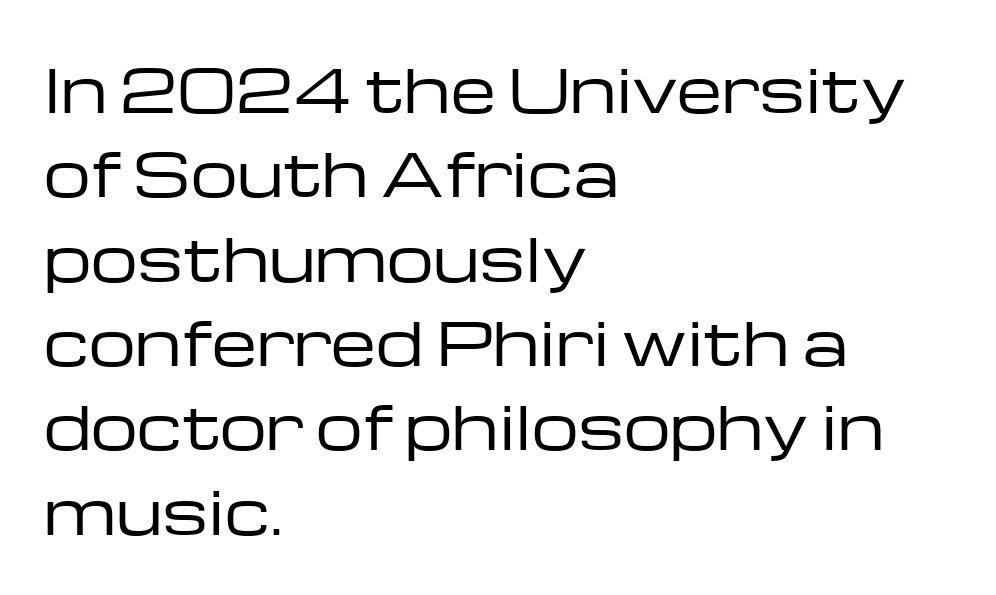
Teacher's note: observe the even left margin — that is flush-left alignment. Successive baselines arrive at the customary interval. Proportional: the letters do not fall into vertical columns. Serifs: no, the terminals of the letterforms are clean. The type sits square on the baseline with zero lean.
